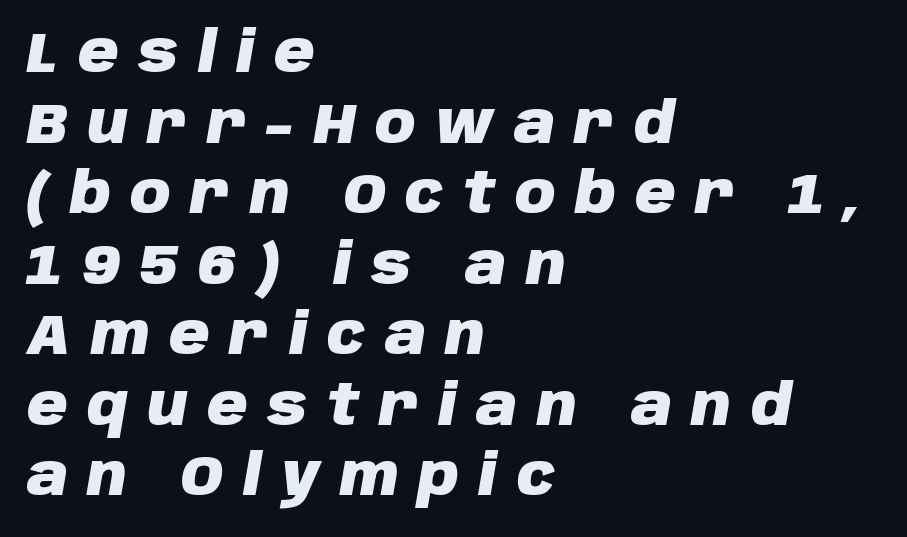
{"italic": "yes", "lean": "right", "slant_degrees": 10, "bold": "yes", "weight": "heavy", "width": "normal", "stroke_contrast": "low", "x_height": "large", "monospaced": "no", "underline": "no", "align": "left", "line_spacing": "normal", "line_spacing_ratio": 1.26, "letter_spacing": "wide", "letter_spacing_em": 0.35, "glyph_px": 56}
